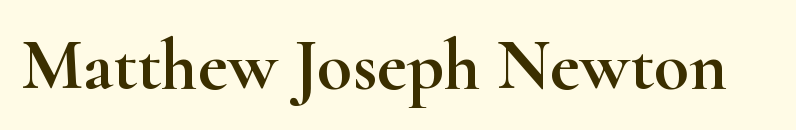
{"serif": "yes", "italic": "no", "width": "wide", "stroke_contrast": "high", "x_height": "small", "monospaced": "no", "underline": "no", "letter_spacing": "normal", "letter_spacing_em": 0.0, "glyph_px": 72}
